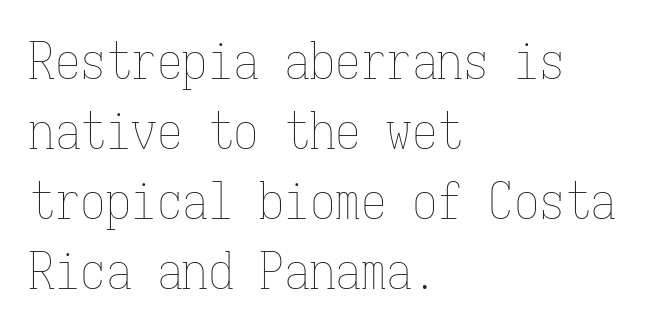
Designer's note — italics off, roman on. Quick note: interline space is typical. The passage shown is not bold in any degree. The typesetter chose a ragged-right arrangement here.
